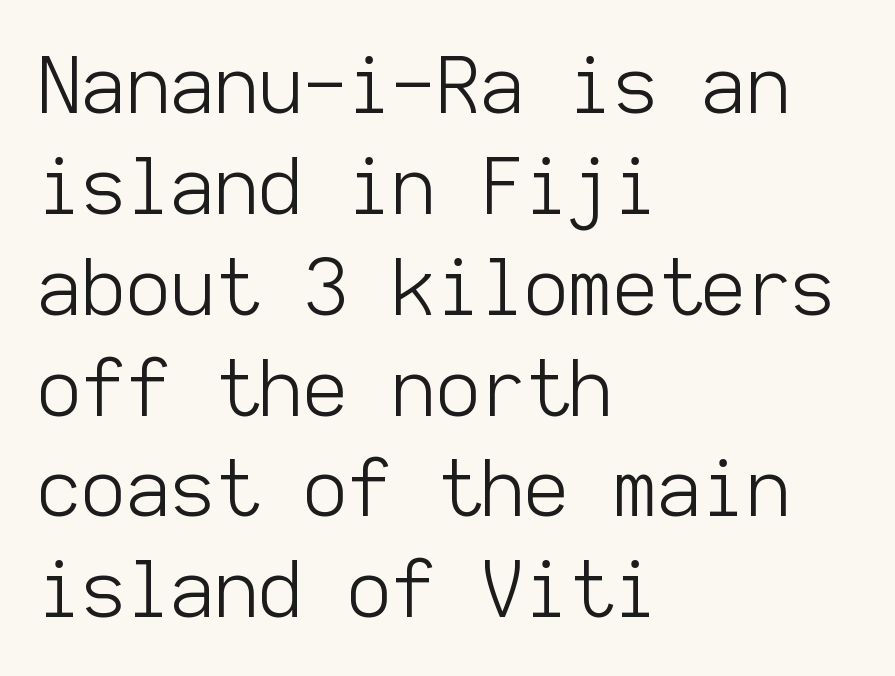
{"serif": "no", "italic": "no", "bold": "no", "weight": "light", "width": "normal", "stroke_contrast": "low", "x_height": "medium", "monospaced": "yes", "underline": "no", "align": "left", "line_spacing": "normal", "line_spacing_ratio": 1.31, "letter_spacing": "normal", "letter_spacing_em": 0.0, "glyph_px": 77}
